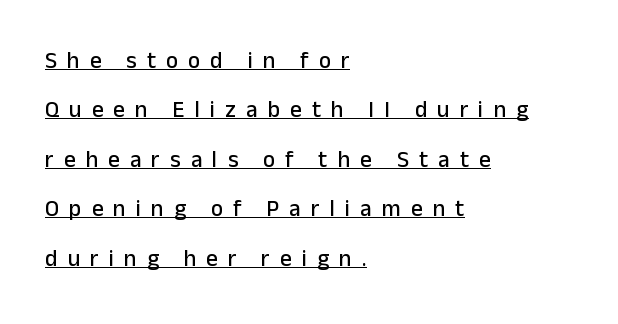
If you drew a line through each stem, it would be perfectly vertical. Between one letter and the next there's a generous, obvious gap. Whoever set this chose breathing room over compactness in the vertical rhythm. A typographer would call this underscored text. Horizontally, the lines are justified to the leading edge only.
